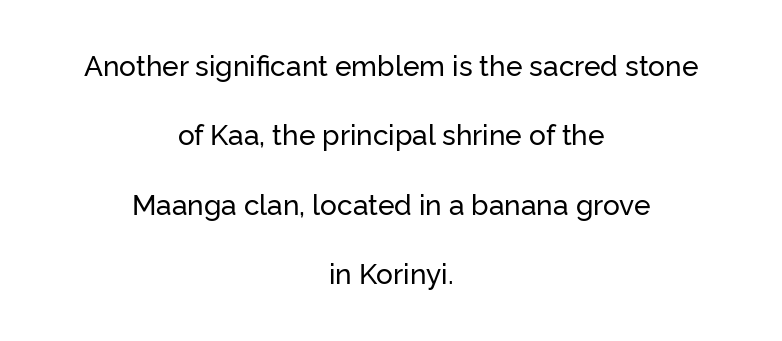
{"serif": "no", "italic": "no", "width": "normal", "stroke_contrast": "low", "x_height": "medium", "monospaced": "no", "underline": "no", "align": "center", "line_spacing": "loose", "line_spacing_ratio": 2.48, "letter_spacing": "normal", "letter_spacing_em": 0.0, "glyph_px": 28}
